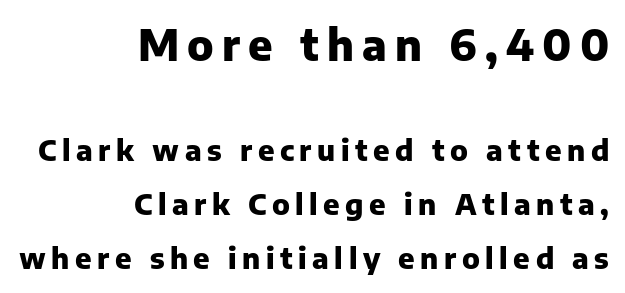
Every letter is thick-stroked: bold, no question. Looks like regular typesetting: each glyph gets only the width it needs. Font category for this specimen: sans-serif. Quick note: not italic, upright.
